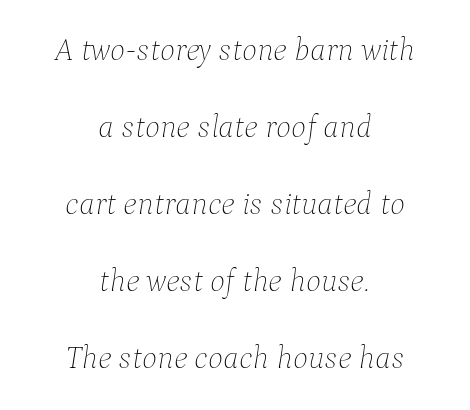
The image shows 32 px thin type, italic (leaning right); set centered, loose line spacing (2.41x), normal letter spacing, not underlined; low stroke contrast and a medium x-height.
